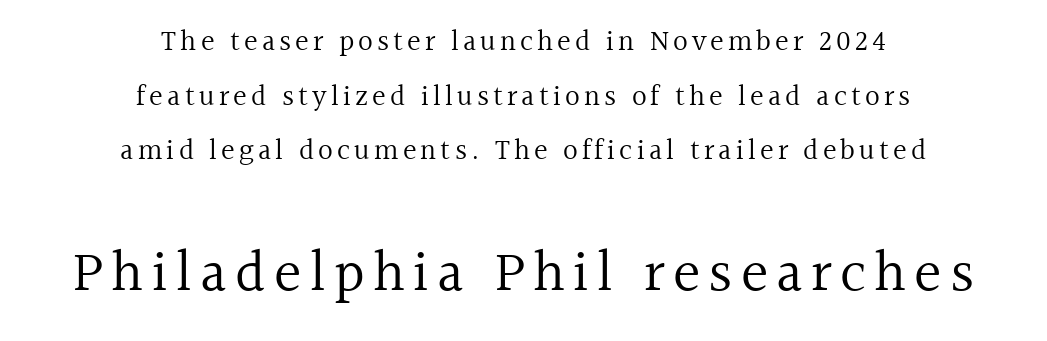
{"serif": "yes", "italic": "no", "bold": "no", "weight": "regular", "width": "normal", "x_height": "medium", "monospaced": "no", "underline": "no", "align": "center", "line_spacing_ratio": 1.88, "larger_block": "second", "size_ratio": 2.0, "glyph_px": 58}
